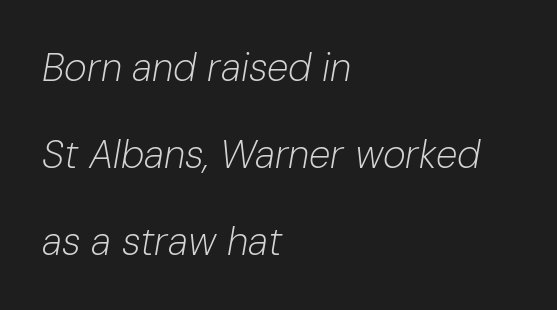
Q: Is the text bold? A: No.
Q: Is the text italic (slanted)? A: Yes, it leans right by about 10 degrees.
Q: Is the text underlined? A: No.
Q: How is the paragraph aligned? A: Left-aligned.
Q: Is the spacing between letters normal or unusually wide? A: Normal.
Q: Is the spacing between lines tight, normal or loose? A: Loose.
Q: Width (condensed, normal, or wide)? A: Normal.
Q: Stroke contrast? A: Low.
Q: x-height? A: Medium.
Q: Monospaced? A: No.
